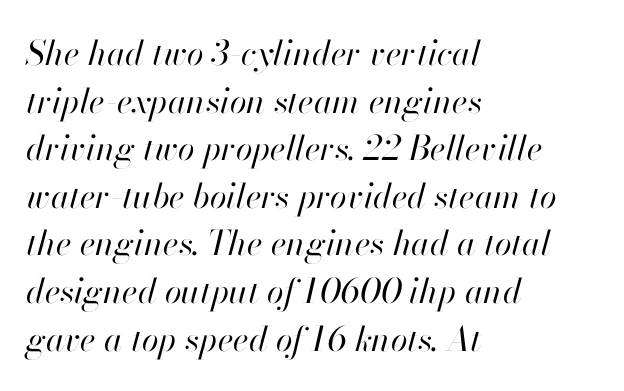
This rendering leaves character spacing at its baseline value. Each line starts at the same left margin while the right side varies. The glyphs look as if they've been sheared to an angle. Each new line begins a customary step beneath the previous one. Is the type heavy? It reads as light-to-regular instead.
